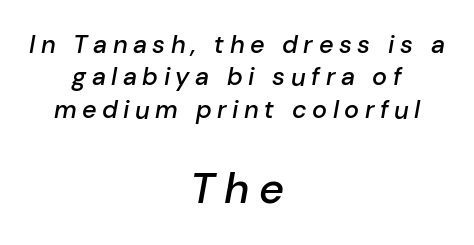
{"italic": "yes", "lean": "right", "slant_degrees": 10, "bold": "semi", "weight": "semibold", "width": "normal", "stroke_contrast": "low", "x_height": "medium", "monospaced": "no", "underline": "no", "align": "center", "line_spacing": "normal", "line_spacing_ratio": 1.3, "letter_spacing": "wide", "letter_spacing_em": 0.22, "larger_block": "second", "size_ratio": 1.72, "glyph_px": 43}
